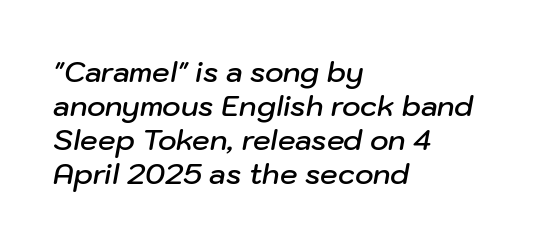
Q: Is the text bold? A: Semi-bold.
Q: Is the text italic (slanted)? A: Yes, it leans right by about 10 degrees.
Q: Is the text underlined? A: No.
Q: How is the paragraph aligned? A: Left-aligned.
Q: Is the spacing between letters normal or unusually wide? A: Normal.
Q: Width (condensed, normal, or wide)? A: Normal.
Q: Stroke contrast? A: Low.
Q: x-height? A: Medium.
Q: Monospaced? A: No.
